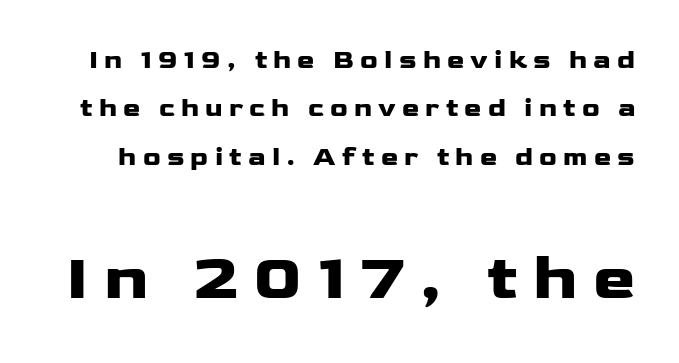
Is the type bold? Yes — the strokes are clearly thick and heavy. Nope, no serifs anywhere on these letters. The lettering holds an erect, upright posture throughout. Loose tracking; the words dissolve into strings of separated letters. Note the varied advance widths — an 'i' is clearly narrower than an 'm'. Look at the glyph heights: the lower group is clearly the bigger setting.
